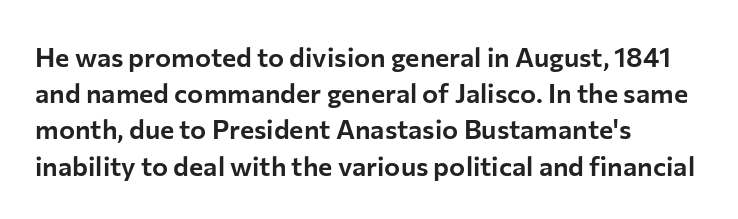
A normal amount of white space separates one row of letters from the next. Rendered with straight, roman letterforms. Rule under the text: the space is simply empty. Glyph-to-glyph distance matches everyday printed text. Horizontal alignment here is leftward, the default for most running prose.
